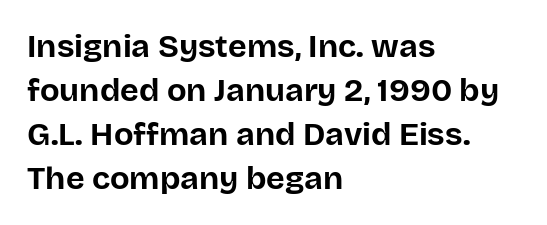
The image shows 32 px bold sans-serif type, upright; set left-aligned, normal line spacing (1.37x), normal letter spacing, not underlined; low stroke contrast and a large x-height.
